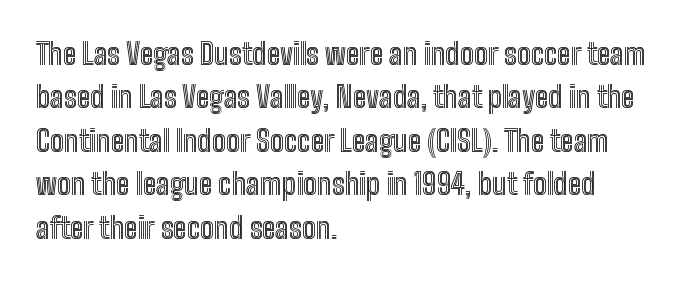
{"italic": "no", "width": "condensed", "x_height": "medium", "monospaced": "no", "underline": "no", "align": "left", "line_spacing": "normal", "line_spacing_ratio": 1.5, "letter_spacing": "normal", "letter_spacing_em": 0.0, "glyph_px": 29}
